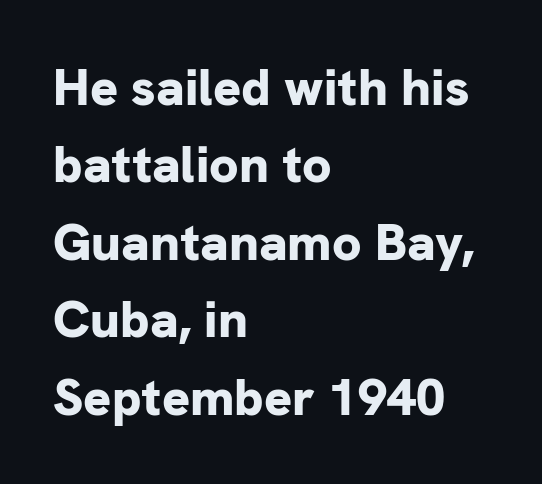
Reading down the block, your eye returns to a fixed left position each line. These lines are rendered in a variable-pitch font. Weight: bold. Short note: letters normally spaced.
